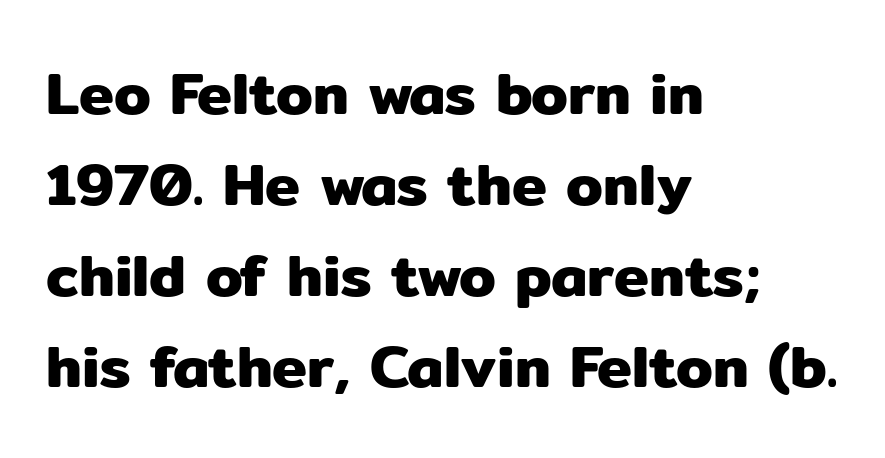
Q: Is the text italic (slanted)? A: No, it is upright.
Q: Is the typeface a serif or a sans-serif typeface? A: Sans-serif.
Q: Is the text underlined? A: No.
Q: How is the paragraph aligned? A: Left-aligned.
Q: Is the spacing between letters normal or unusually wide? A: Normal.
Q: Is the spacing between lines tight, normal or loose? A: Normal.
Q: Width (condensed, normal, or wide)? A: Normal.
Q: Stroke contrast? A: Low.
Q: x-height? A: Medium.
Q: Monospaced? A: No.
